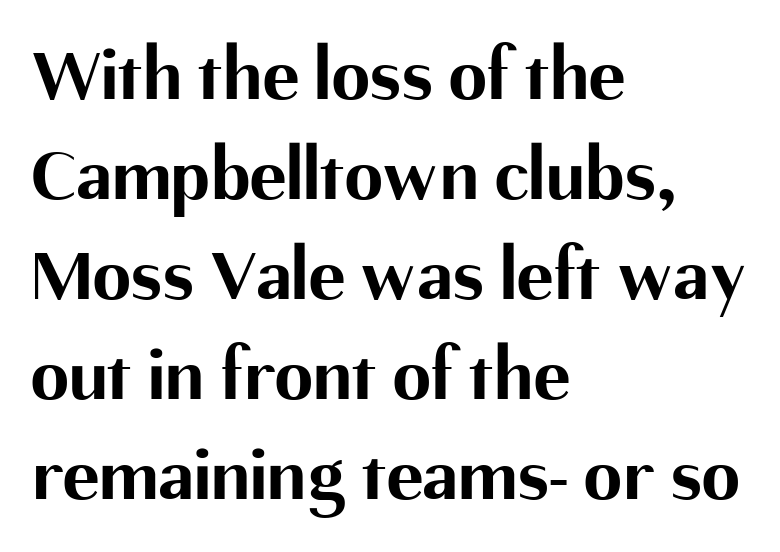
If you measured baseline to baseline, you'd find a middling distance. Posture: vertical. Strong, thick strokes mark this as bold type. Layout note: lines flush left. Do the characters align in a grid? No, the font is proportional.
